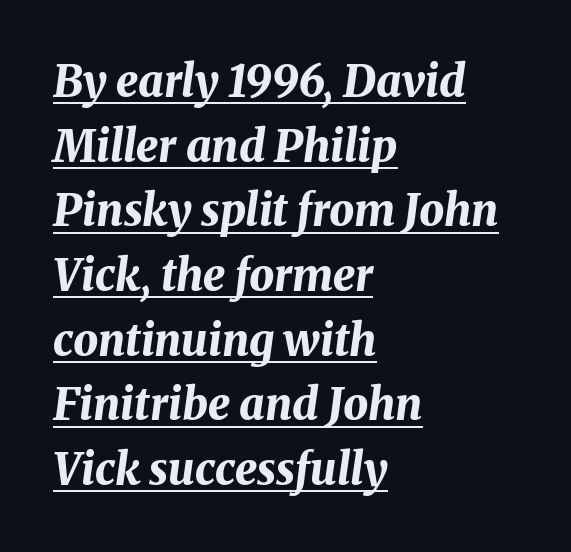
The image shows 44 px bold type, italic (leaning right); set left-aligned, normal line spacing (1.47x), normal letter spacing, underlined; medium stroke contrast and a medium x-height.
